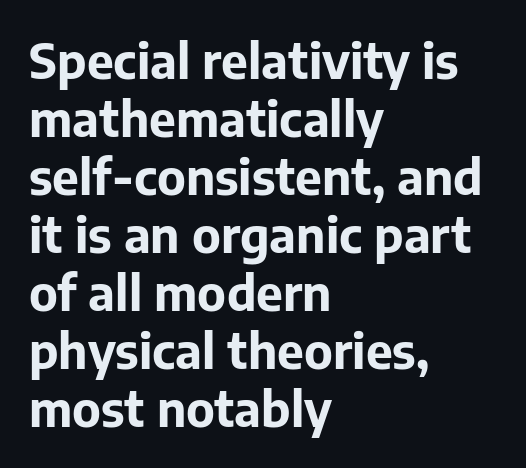
Q: Is the text bold? A: Yes.
Q: Is the text italic (slanted)? A: No, it is upright.
Q: Is the typeface a serif or a sans-serif typeface? A: Sans-serif.
Q: Is the text underlined? A: No.
Q: How is the paragraph aligned? A: Left-aligned.
Q: Is the spacing between letters normal or unusually wide? A: Normal.
Q: Width (condensed, normal, or wide)? A: Normal.
Q: Stroke contrast? A: Low.
Q: x-height? A: Medium.
Q: Monospaced? A: No.
